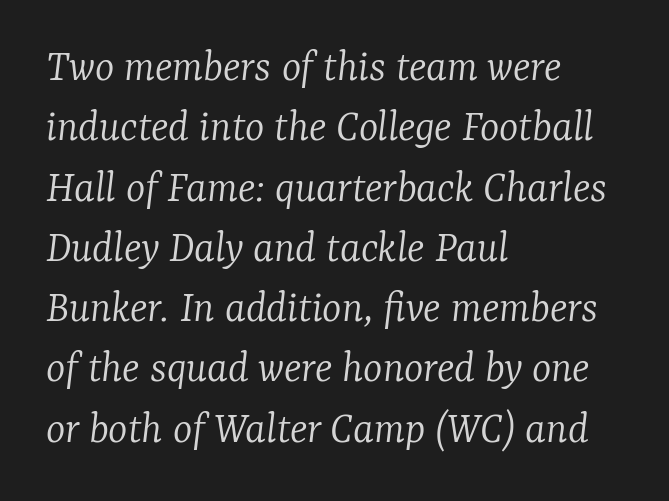
The image shows 46 px light serif type, italic (leaning right); set left-aligned, normal line spacing (1.31x), normal letter spacing, not underlined; low stroke contrast and a medium x-height.
